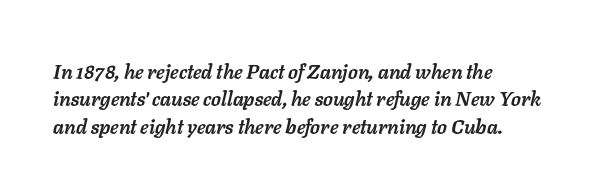
The image shows 20 px bold type, italic (leaning right); set left-aligned, normal line spacing (1.37x), normal letter spacing, not underlined.
